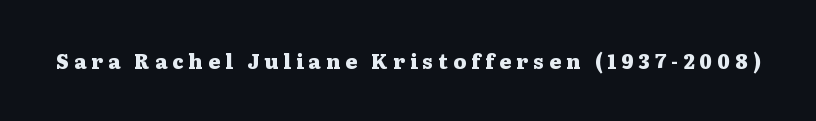
Summary of weight: heavy, a full bold. Ordinary non-slanted type is in use. The passage shown is not underscored anywhere. Glyph-to-glyph distance is far greater than everyday printed text.
